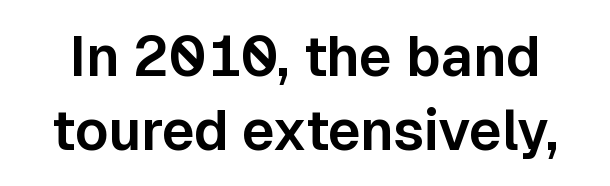
Q: Is the text italic (slanted)? A: No, it is upright.
Q: Is the typeface a serif or a sans-serif typeface? A: Sans-serif.
Q: Is the text underlined? A: No.
Q: Is the spacing between letters normal or unusually wide? A: Normal.
Q: Is the spacing between lines tight, normal or loose? A: Normal.
Q: Width (condensed, normal, or wide)? A: Normal.
Q: Stroke contrast? A: Low.
Q: x-height? A: Medium.
Q: Monospaced? A: No.
